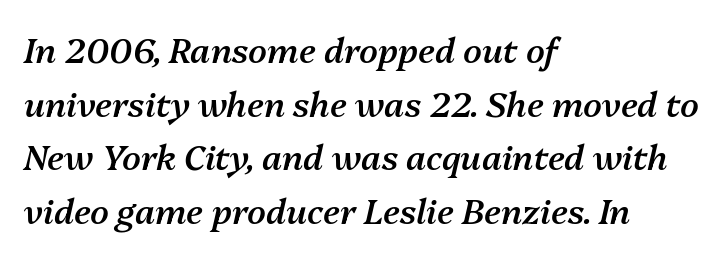
Q: Is the text bold? A: Semi-bold.
Q: Is the text italic (slanted)? A: Yes, it leans right by about 13 degrees.
Q: Is the text underlined? A: No.
Q: How is the paragraph aligned? A: Left-aligned.
Q: Is the spacing between letters normal or unusually wide? A: Normal.
Q: Is the spacing between lines tight, normal or loose? A: Normal.
Q: Width (condensed, normal, or wide)? A: Normal.
Q: Stroke contrast? A: Medium.
Q: x-height? A: Medium.
Q: Monospaced? A: No.
